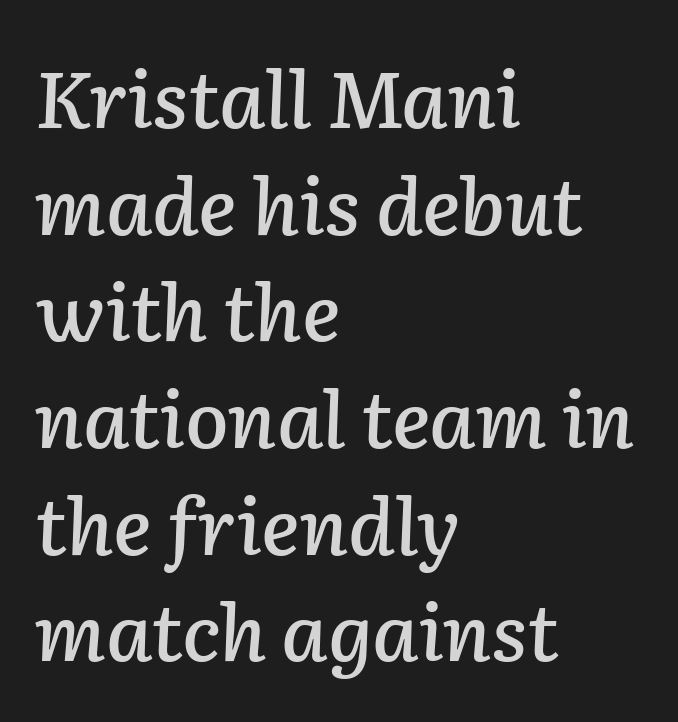
The image shows 79 px text type, italic (leaning right); set left-aligned, normal line spacing (1.35x), normal letter spacing, not underlined; low stroke contrast and a medium x-height.
